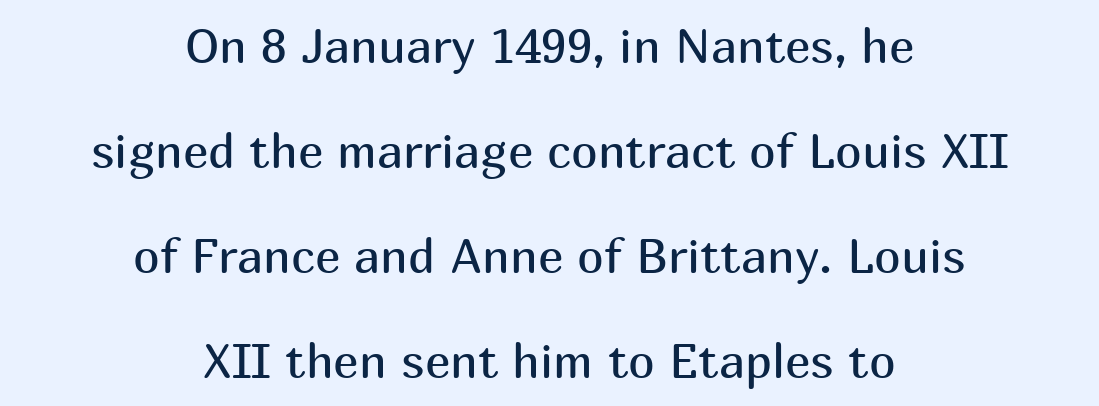
The image shows 48 px regular-weight sans-serif type, upright; set centered, loose line spacing (2.19x), normal letter spacing, not underlined; medium stroke contrast and a medium x-height.
